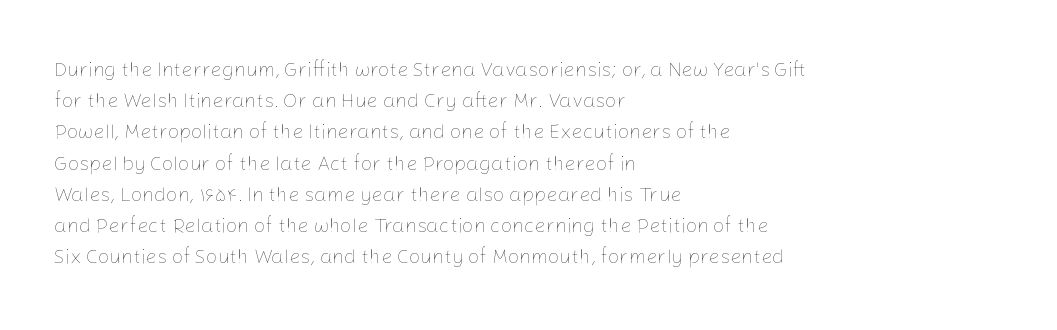
The image shows 20 px text type, upright; set left-aligned, normal line spacing (1.56x), normal letter spacing, not underlined.
